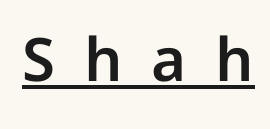
Looks like regular typesetting: each glyph gets only the width it needs. Is the letter spacing exaggerated? Yes — the characters are pushed far apart. This is underlined copy, the kind a proofreader might mark for attention. The glyphs in this specimen are sans serif. Do the letters lean? They stand straight.
